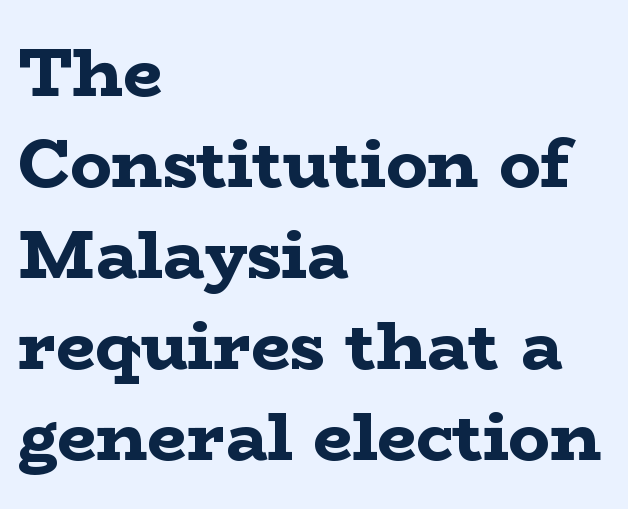
The typesetter chose a ragged-right arrangement here. The characters display serif detailing at their extremities. This sample has the flowing, uneven cadence of proportional lettering. The passage shown has conventional tracking throughout.
